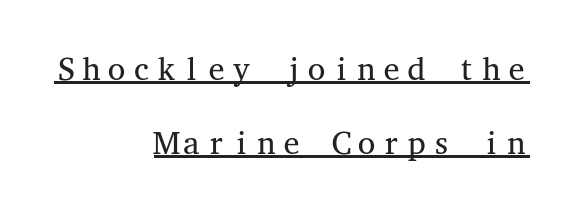
{"serif": "yes", "italic": "no", "bold": "no", "weight": "regular", "width": "wide", "stroke_contrast": "medium", "x_height": "medium", "monospaced": "yes", "underline": "yes", "align": "right", "line_spacing": "loose", "line_spacing_ratio": 2.3, "letter_spacing": "normal", "letter_spacing_em": 0.0, "glyph_px": 32}
